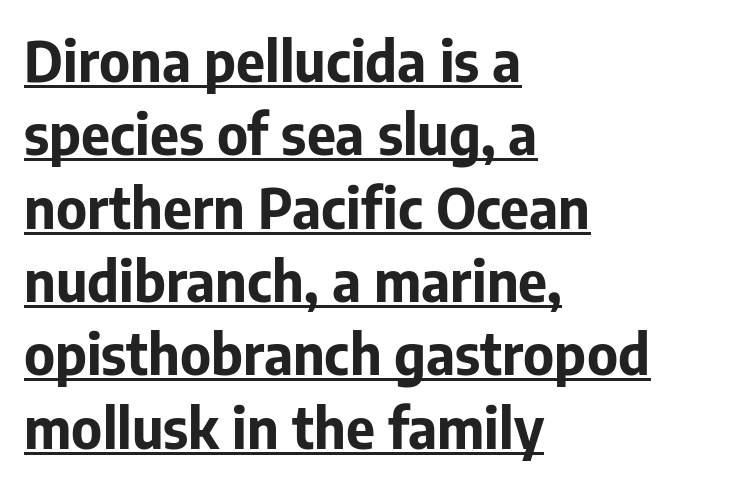
Honestly, the letter spacing is just normal — you wouldn't notice it. On the weight axis this lands at bold, roughly 700. In designer terms, the underline attribute is active on this setting. These lines are composed in type without serifs. Does the leading feel generous? No, just average. This is roman type, the default non-slanted kind.
